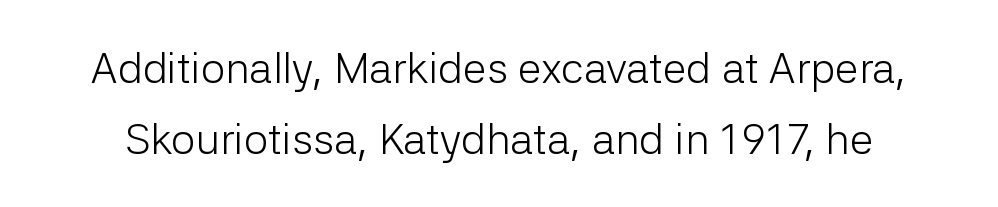
{"serif": "no", "italic": "no", "bold": "no", "weight": "light", "width": "normal", "stroke_contrast": "low", "x_height": "medium", "monospaced": "no", "underline": "no", "line_spacing": "normal", "line_spacing_ratio": 1.65, "letter_spacing": "normal", "letter_spacing_em": 0.0, "glyph_px": 43}
